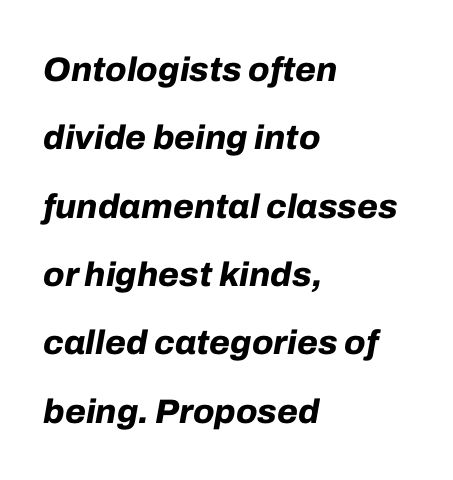
The image shows 34 px bold type, italic (leaning right); set left-aligned, loose line spacing (2.01x), normal letter spacing, not underlined; low stroke contrast and a medium x-height.
